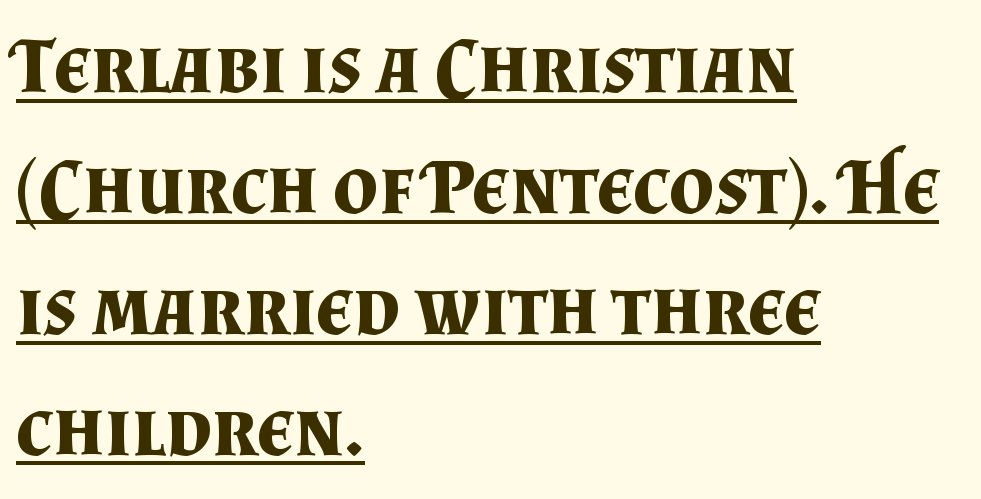
{"serif": "yes", "italic": "no", "bold": "yes", "weight": "bold", "width": "normal", "stroke_contrast": "medium", "x_height": "small", "monospaced": "no", "underline": "yes", "align": "left", "line_spacing": "normal", "line_spacing_ratio": 1.53, "letter_spacing": "normal", "letter_spacing_em": 0.0, "glyph_px": 79}
